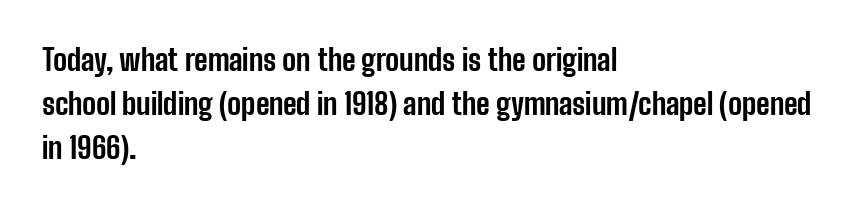
{"serif": "no", "italic": "no", "bold": "yes", "weight": "bold", "width": "condensed", "stroke_contrast": "low", "x_height": "medium", "monospaced": "no", "underline": "no", "align": "left", "line_spacing": "normal", "line_spacing_ratio": 1.51, "letter_spacing": "normal", "letter_spacing_em": 0.0, "glyph_px": 29}
